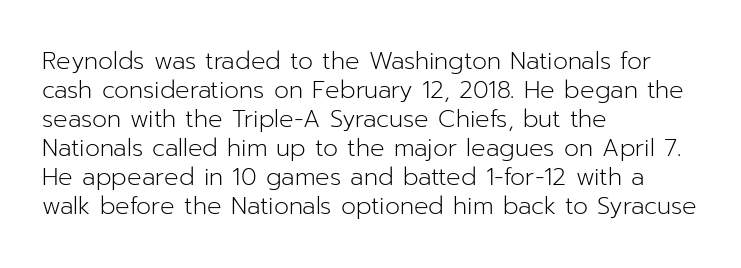
The strokes carry an ordinary text weight at most. Default kerning and tracking; the words read as compact shapes. The gap between lines stays unmarked. Does the lettering tilt? It doesn't — this is upright.
